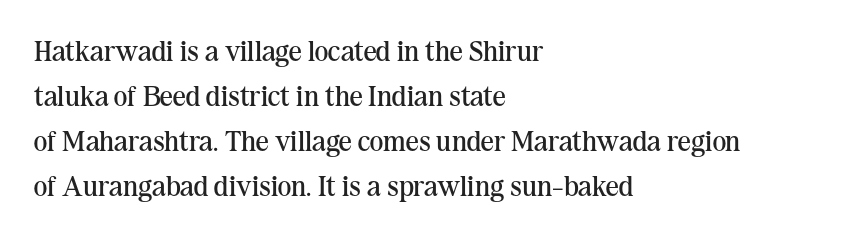
Nobody drew a line under any word here. The setting favours the left margin, as ordinary paragraphs usually do. Is this a fixed-width face? No — the glyphs have proportional, varying widths. Do the letters lean? They stand straight. Are there feet on the stems? There are — it's a serif.
